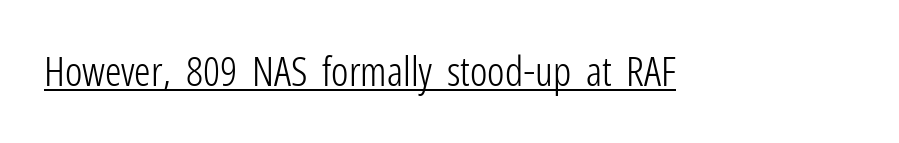
The image shows 41 px light, condensed sans-serif type, upright; set normal letter spacing, underlined; low stroke contrast and a medium x-height.
